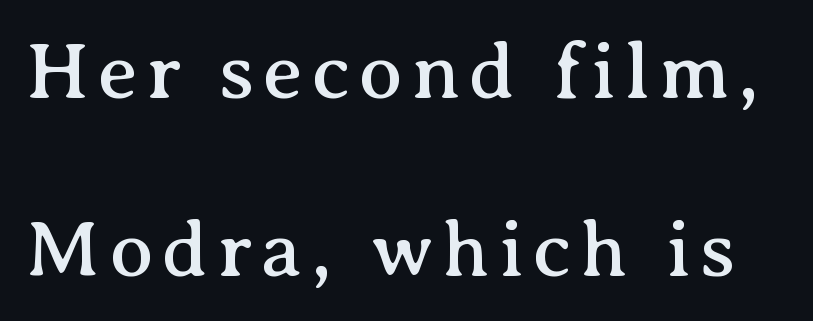
{"serif": "yes", "italic": "no", "width": "normal", "stroke_contrast": "medium", "x_height": "medium", "monospaced": "no", "underline": "no", "line_spacing": "loose", "line_spacing_ratio": 2.22, "glyph_px": 80}
